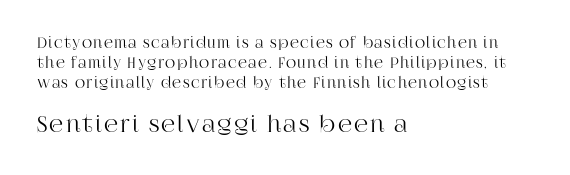
The image shows 22 px text type, upright; set left-aligned, normal line spacing (1.43x), not underlined; the second (bottom) block is 1.57x larger.
